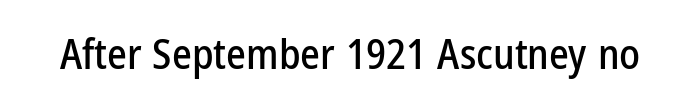
The image shows 42 px condensed sans-serif type, upright; set normal letter spacing, not underlined; low stroke contrast and a medium x-height.
